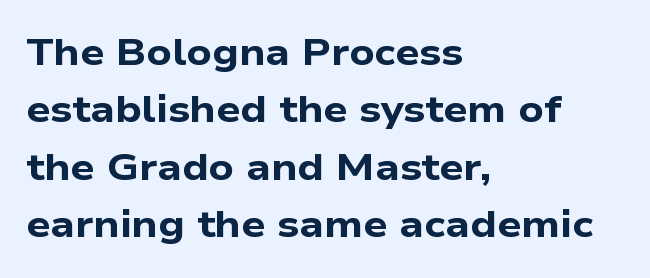
Q: Is the text bold? A: Yes.
Q: Is the typeface a serif or a sans-serif typeface? A: Sans-serif.
Q: Is the text underlined? A: No.
Q: How is the paragraph aligned? A: Left-aligned.
Q: Is the spacing between letters normal or unusually wide? A: Normal.
Q: Is the spacing between lines tight, normal or loose? A: Normal.
Q: Width (condensed, normal, or wide)? A: Wide.
Q: Stroke contrast? A: Low.
Q: x-height? A: Medium.
Q: Monospaced? A: No.
